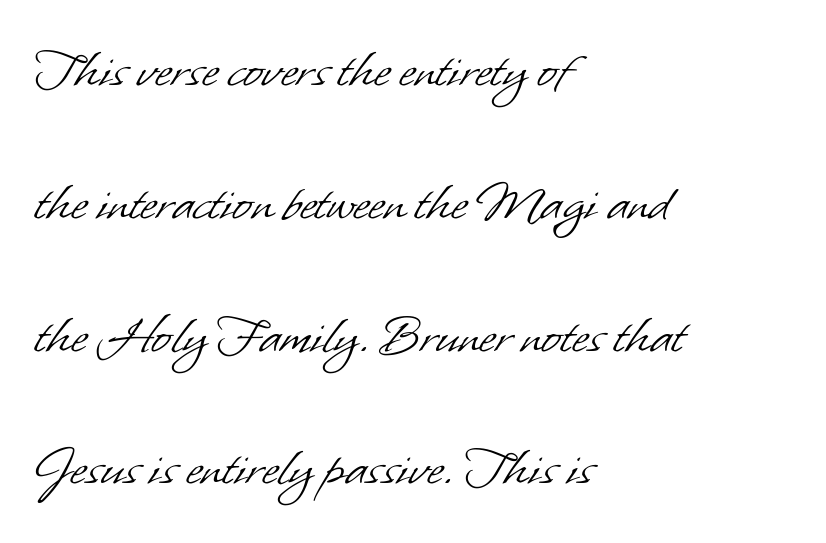
The image shows 58 px light sans-serif type; set left-aligned, loose line spacing (2.29x), normal letter spacing, not underlined; low stroke contrast and a small x-height.
